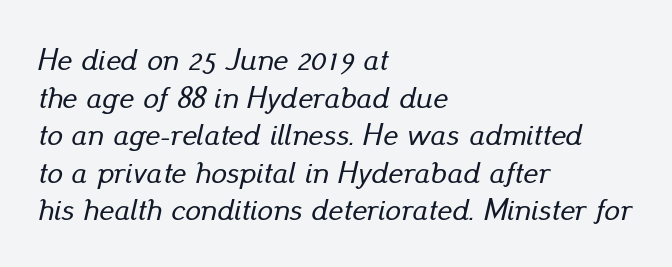
The image shows 31 px text type, italic (leaning right); set left-aligned, line spacing 1.21x, normal letter spacing, not underlined; low stroke contrast and a small x-height.
